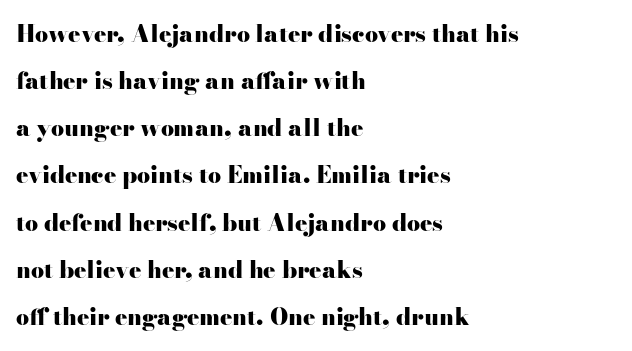
{"italic": "no", "bold": "yes", "underline": "no", "align": "left", "line_spacing": "loose", "line_spacing_ratio": 2.05, "letter_spacing": "normal", "letter_spacing_em": 0.0, "glyph_px": 23}
